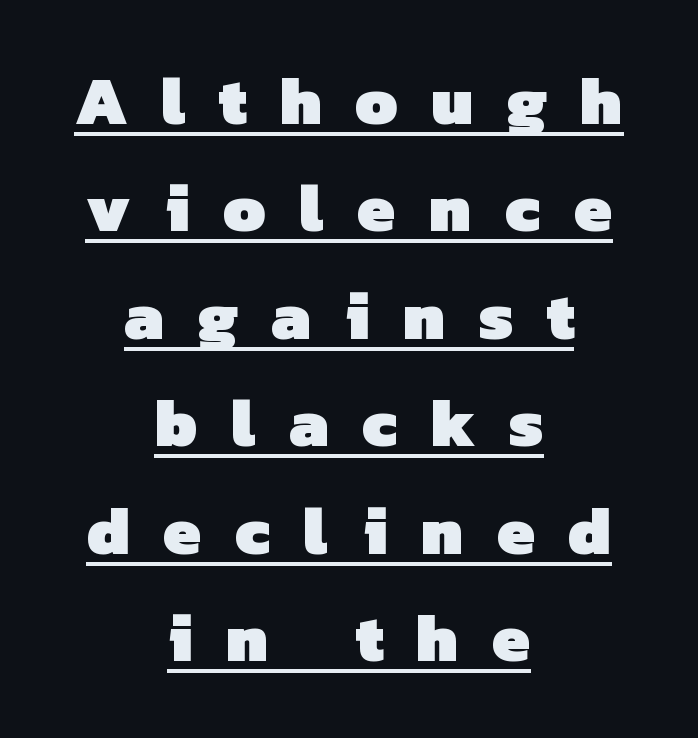
The image shows 68 px heavy sans-serif type; set centered, normal line spacing (1.58x), unusually wide letter spacing (+0.49 em), underlined; low stroke contrast and a medium x-height.
